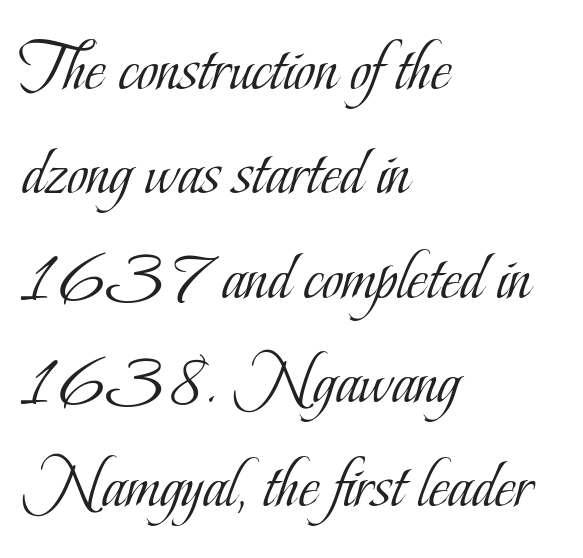
{"serif": "yes", "bold": "no", "weight": "light", "width": "condensed", "stroke_contrast": "low", "x_height": "small", "monospaced": "no", "underline": "no", "align": "left", "line_spacing": "normal", "line_spacing_ratio": 1.47, "letter_spacing": "normal", "letter_spacing_em": 0.0, "glyph_px": 71}
